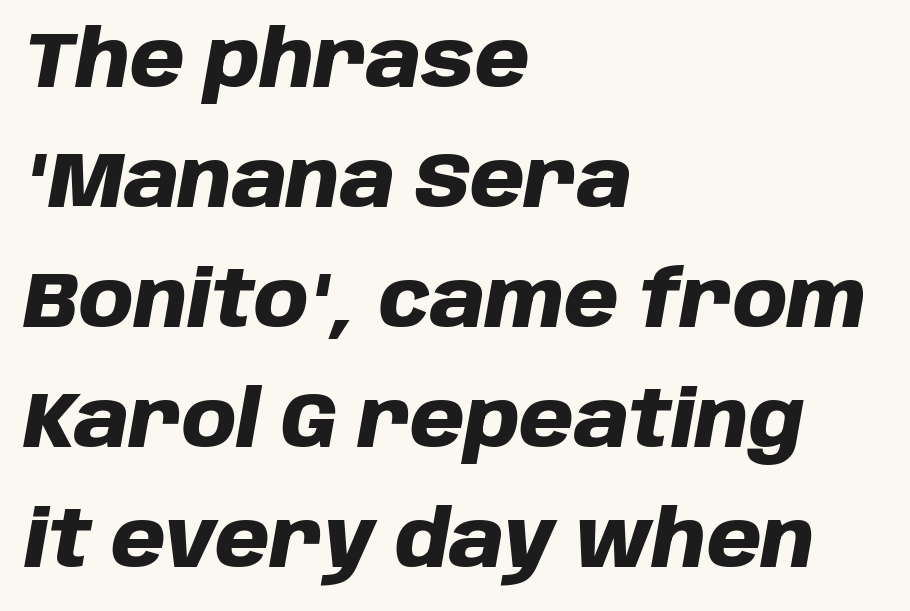
The image shows 78 px heavy type, italic (leaning right); set left-aligned, normal line spacing (1.54x), normal letter spacing, not underlined; low stroke contrast and a large x-height.
